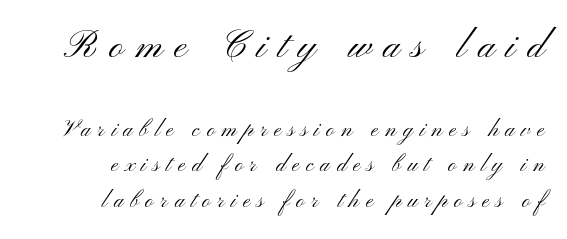
Whoever set this chose a conventional vertical rhythm. The more generous point size was reserved for the upper chunk. Classification — sans serif. Has an underline been added? It has not.
